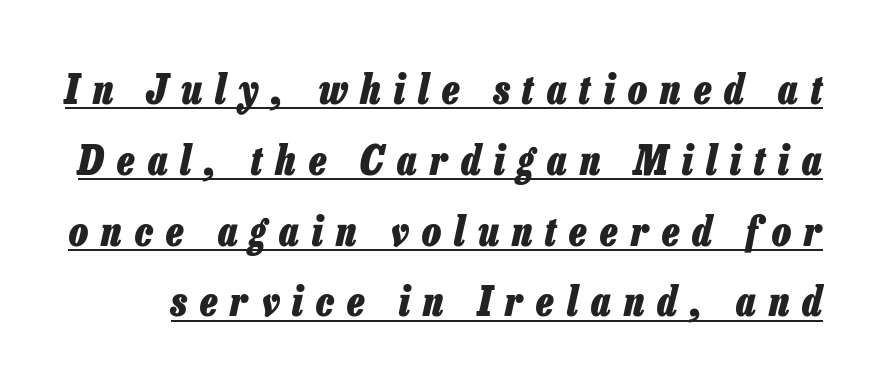
Looks like regular typesetting: each glyph gets only the width it needs. It's the slanting kind of type. The lettering is marked with a stroke running underneath it. Is the type bold? Yes — the strokes are clearly thick and heavy. The rendering inserts visible extra space after every character.
